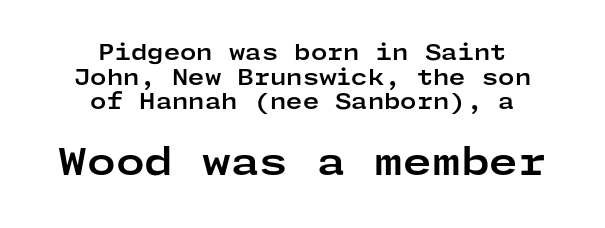
{"serif": "no", "italic": "no", "bold": "yes", "weight": "bold", "width": "wide", "stroke_contrast": "low", "x_height": "medium", "underline": "no", "align": "center", "line_spacing_ratio": 1.17, "letter_spacing": "normal", "letter_spacing_em": 0.0, "larger_block": "second", "size_ratio": 1.76, "glyph_px": 37}
